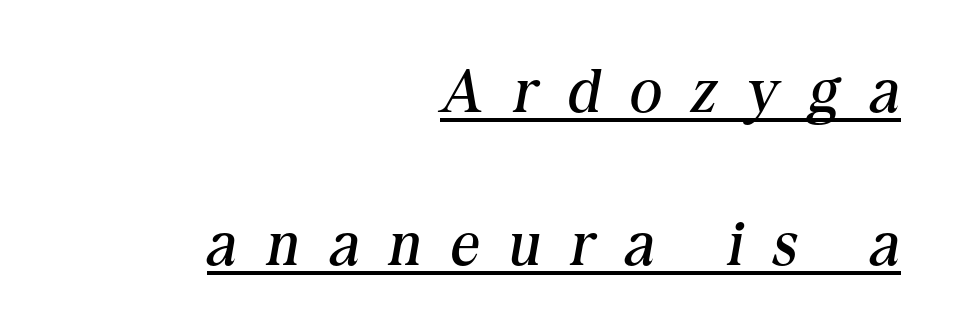
Q: Is the text bold? A: No.
Q: Is the text italic (slanted)? A: Yes, it leans right by about 10 degrees.
Q: Is the typeface a serif or a sans-serif typeface? A: Serif.
Q: Is the text underlined? A: Yes.
Q: How is the paragraph aligned? A: Right-aligned.
Q: Is the spacing between letters normal or unusually wide? A: Unusually wide.
Q: Is the spacing between lines tight, normal or loose? A: Loose.
Q: Width (condensed, normal, or wide)? A: Normal.
Q: Stroke contrast? A: Medium.
Q: x-height? A: Medium.
Q: Monospaced? A: No.
